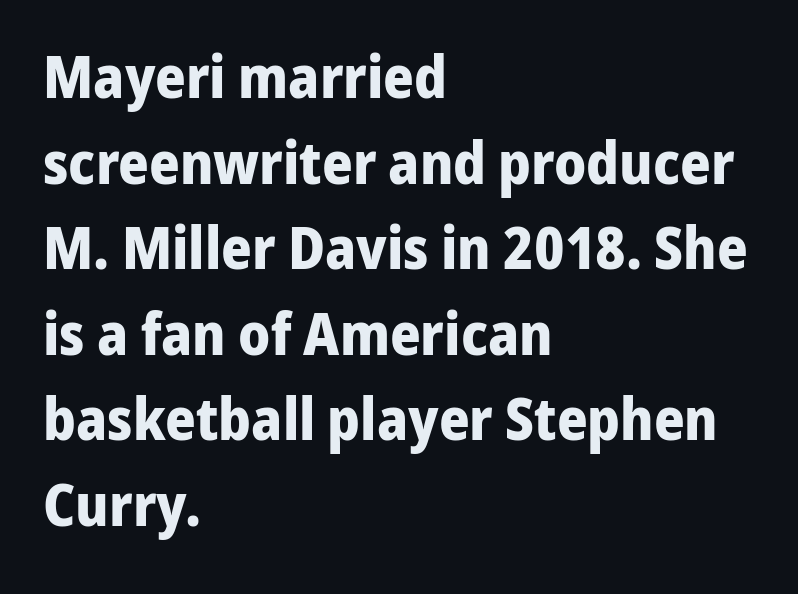
The image shows 59 px bold sans-serif type, upright; set left-aligned, normal line spacing (1.45x), normal letter spacing, not underlined; low stroke contrast and a medium x-height.
